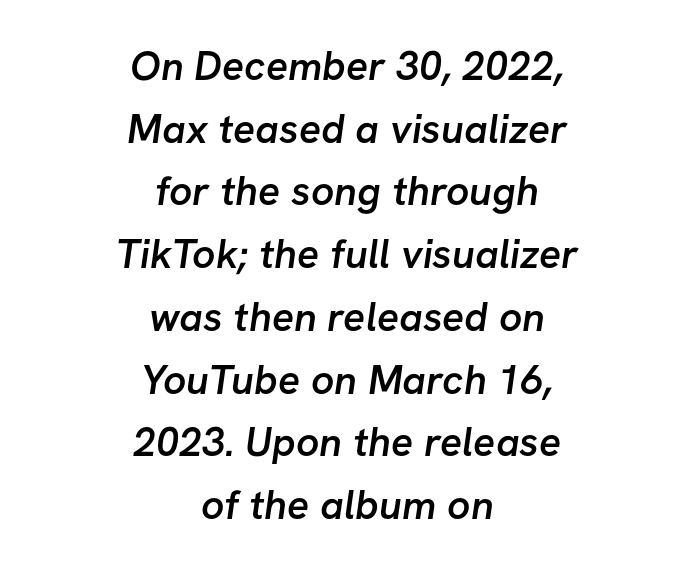
The image shows 41 px semibold sans-serif type; set centered, normal line spacing (1.53x), normal letter spacing, not underlined; low stroke contrast and a medium x-height.
